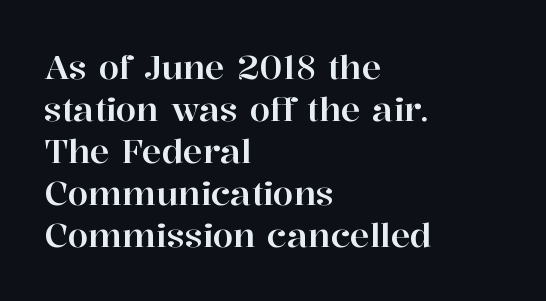
The image shows 33 px serif type, upright; set left-aligned, normal line spacing (1.27x), normal letter spacing, not underlined; high stroke contrast and a medium x-height.
